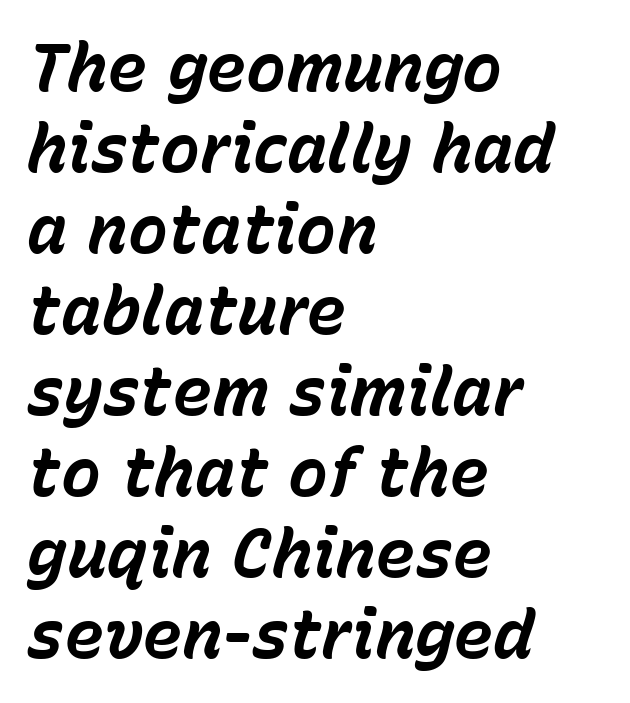
{"italic": "yes", "lean": "right", "slant_degrees": 15, "bold": "yes", "weight": "bold", "width": "normal", "stroke_contrast": "low", "x_height": "medium", "monospaced": "no", "underline": "no", "align": "left", "line_spacing_ratio": 1.21, "letter_spacing": "normal", "letter_spacing_em": 0.0, "glyph_px": 67}
